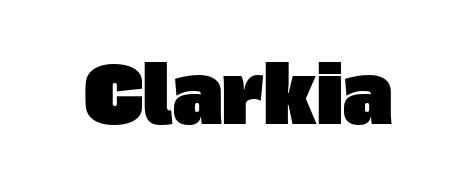
The passage shown has conventional tracking throughout. Note the varied advance widths — an 'i' is clearly narrower than an 'm'. Quick note: underline off. Does the type have serifs? No, each stem ends abruptly.
